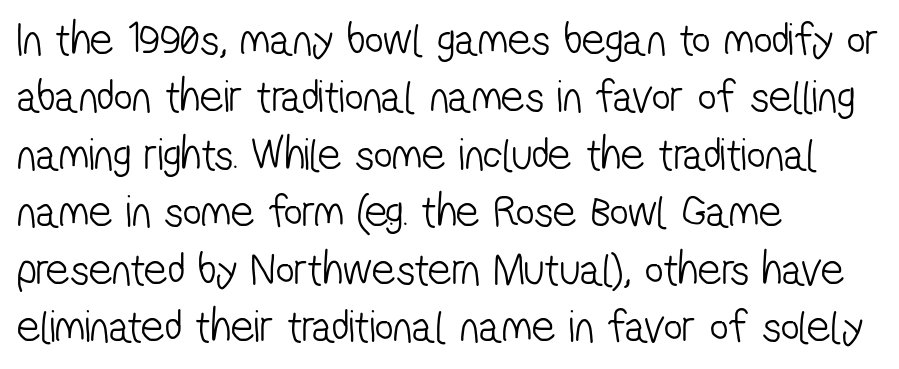
Q: Is the text bold? A: No.
Q: Is the typeface a serif or a sans-serif typeface? A: Sans-serif.
Q: Is the text underlined? A: No.
Q: How is the paragraph aligned? A: Left-aligned.
Q: Is the spacing between letters normal or unusually wide? A: Normal.
Q: Is the spacing between lines tight, normal or loose? A: Normal.
Q: Width (condensed, normal, or wide)? A: Condensed.
Q: Stroke contrast? A: Low.
Q: x-height? A: Medium.
Q: Monospaced? A: No.
